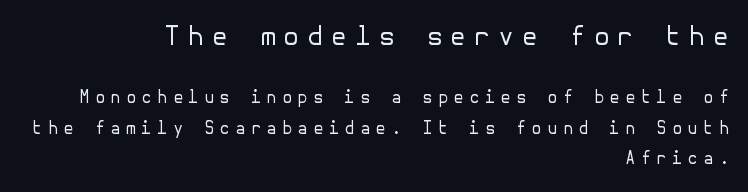
The image shows 26 px text type, upright; set right-aligned, line spacing 1.79x, unusually wide letter spacing (+0.3 em), not underlined; the first (top) block is 1.53x larger.
